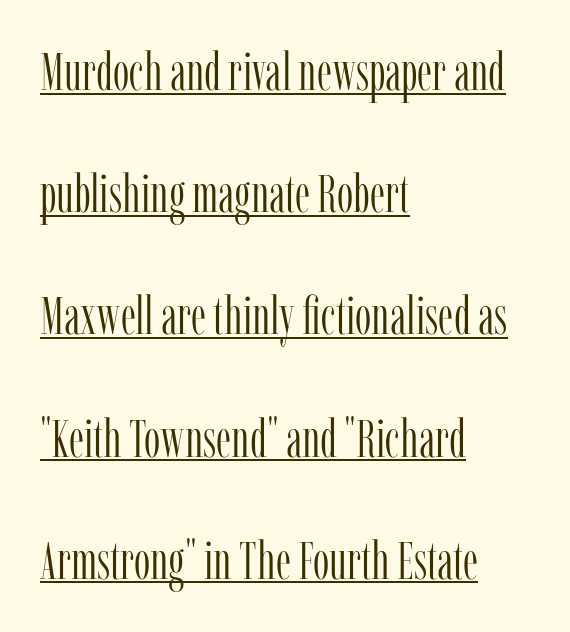
These lines stand farther apart than default settings would place them. Do the letters lean? They stand straight. Visually the block forms a straight wall on the left and a jagged coastline on the right. Nothing unusual about the tracking: characters are spaced as the font intends. The passage shown is typeset with a serif family.
